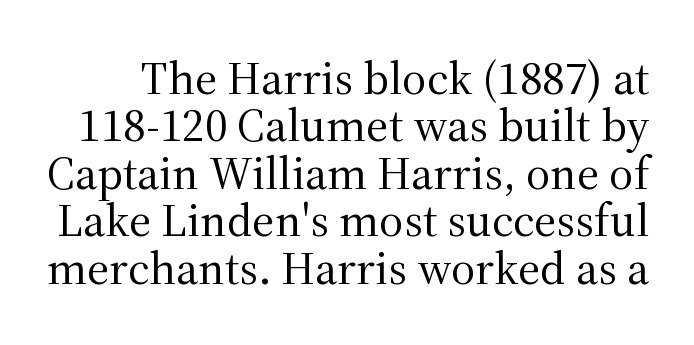
Q: Is the text bold? A: No.
Q: Is the text italic (slanted)? A: No, it is upright.
Q: Is the typeface a serif or a sans-serif typeface? A: Serif.
Q: Is the text underlined? A: No.
Q: Is the spacing between letters normal or unusually wide? A: Normal.
Q: Is the spacing between lines tight, normal or loose? A: Tight.
Q: Width (condensed, normal, or wide)? A: Normal.
Q: Stroke contrast? A: Medium.
Q: x-height? A: Medium.
Q: Monospaced? A: No.
